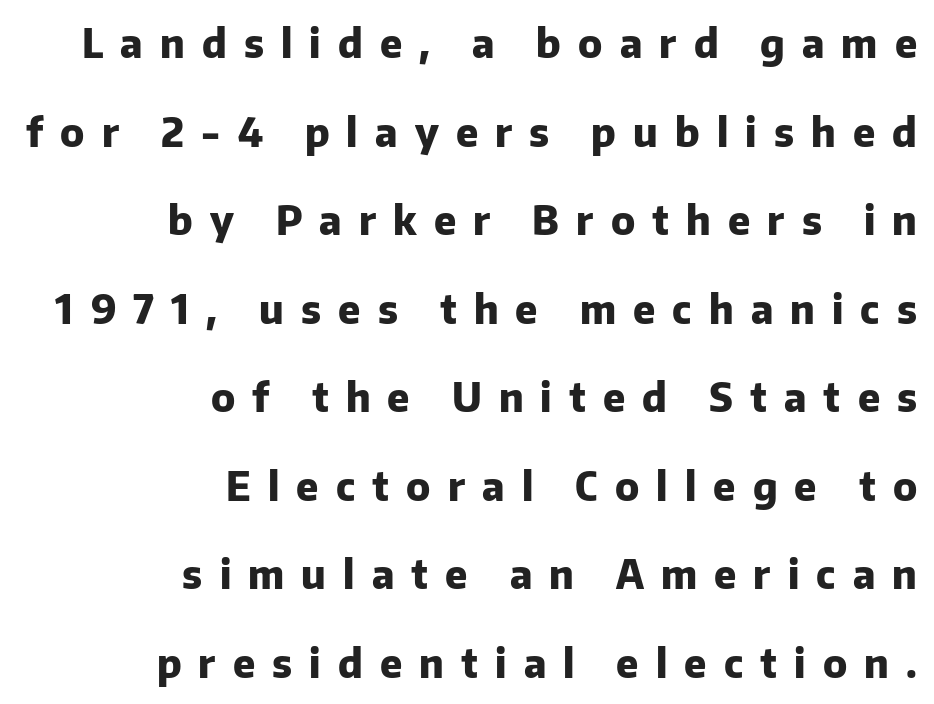
Ordinary non-slanted type is in use. The paragraph has a hard right edge and a soft left edge. Here the designer chose a conventional face with non-uniform glyph widths. Summary of vertical rhythm: relaxed, with wide interline spacing. The strokes are fattened all the way to bold.
